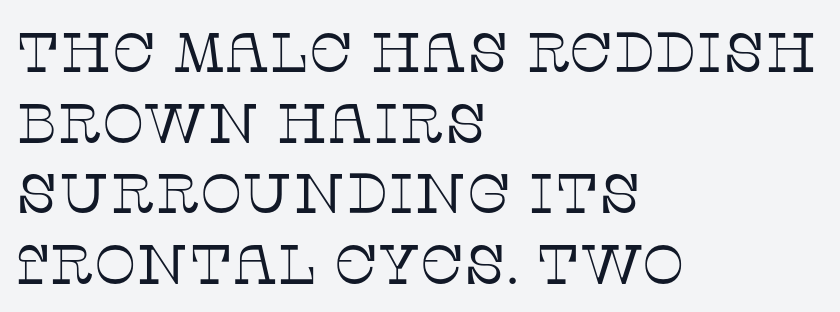
Q: Is the text bold? A: No.
Q: Is the text italic (slanted)? A: No, it is upright.
Q: Is the typeface a serif or a sans-serif typeface? A: Serif.
Q: Is the text underlined? A: No.
Q: How is the paragraph aligned? A: Left-aligned.
Q: Is the spacing between letters normal or unusually wide? A: Normal.
Q: Is the spacing between lines tight, normal or loose? A: Normal.
Q: Width (condensed, normal, or wide)? A: Normal.
Q: Stroke contrast? A: Low.
Q: x-height? A: Large.
Q: Monospaced? A: No.
